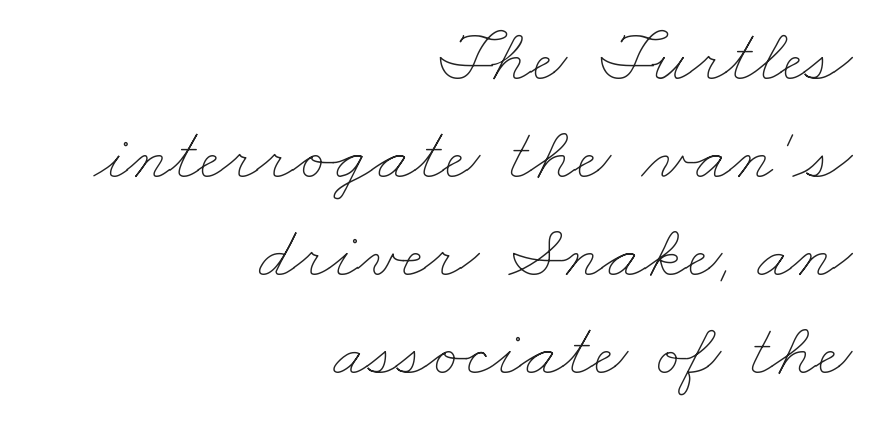
{"bold": "no", "weight": "thin", "width": "wide", "stroke_contrast": "low", "x_height": "small", "monospaced": "no", "underline": "no", "align": "right", "line_spacing": "normal", "line_spacing_ratio": 1.29, "letter_spacing": "normal", "letter_spacing_em": 0.0, "glyph_px": 76}
